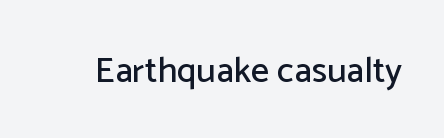
You could not count columns in this text — the font is proportionally spaced. This is roman type, the default non-slanted kind. Short note: letters normally spaced. Clear beneath every line of the passage. Font category for this specimen: sans-serif.
